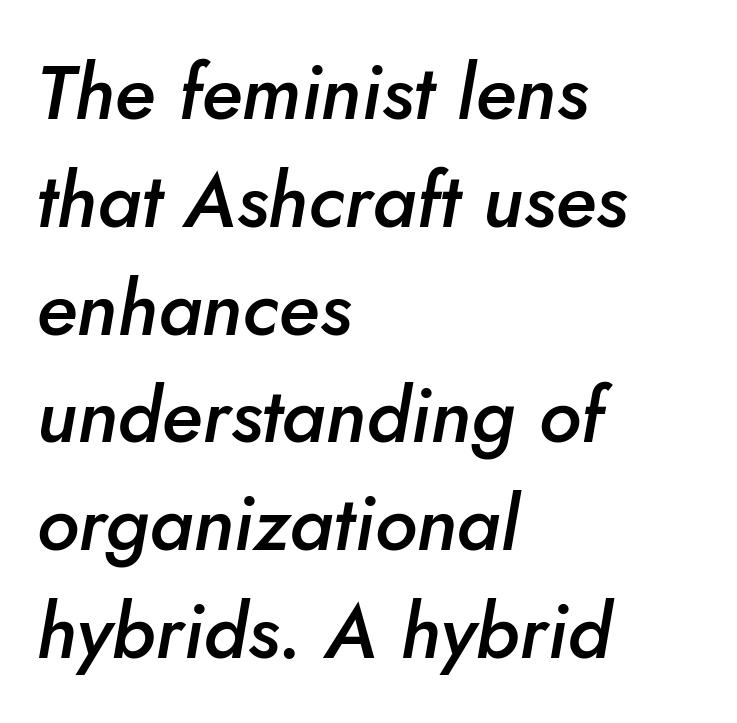
Q: Is the text bold? A: Semi-bold.
Q: Is the text italic (slanted)? A: Yes, it leans right by about 5 degrees.
Q: Is the text underlined? A: No.
Q: How is the paragraph aligned? A: Left-aligned.
Q: Is the spacing between letters normal or unusually wide? A: Normal.
Q: Is the spacing between lines tight, normal or loose? A: Normal.
Q: Width (condensed, normal, or wide)? A: Normal.
Q: Stroke contrast? A: Low.
Q: x-height? A: Small.
Q: Monospaced? A: No.
